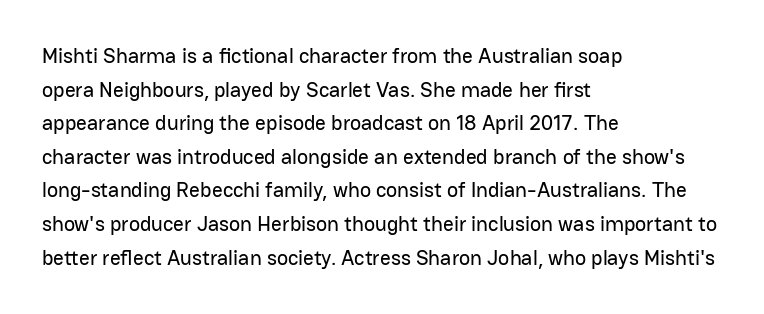
Q: Is the text italic (slanted)? A: No, it is upright.
Q: Is the text underlined? A: No.
Q: How is the paragraph aligned? A: Left-aligned.
Q: Is the spacing between letters normal or unusually wide? A: Normal.
Q: Is the spacing between lines tight, normal or loose? A: Normal.
